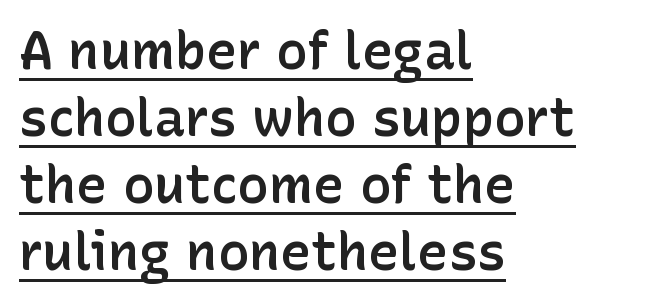
{"serif": "no", "italic": "no", "bold": "semi", "weight": "semibold", "width": "normal", "stroke_contrast": "low", "x_height": "medium", "monospaced": "no", "underline": "yes", "align": "left", "line_spacing": "normal", "line_spacing_ratio": 1.29, "letter_spacing": "normal", "letter_spacing_em": 0.0, "glyph_px": 52}
